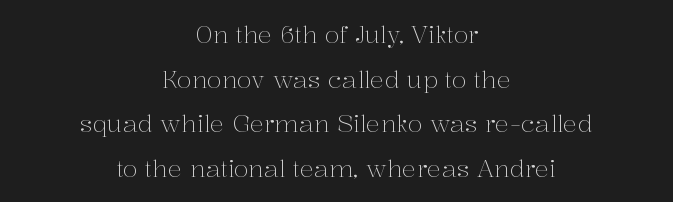
{"italic": "no", "bold": "no", "underline": "no", "align": "center", "line_spacing_ratio": 1.86, "letter_spacing": "normal", "letter_spacing_em": 0.0, "glyph_px": 24}
